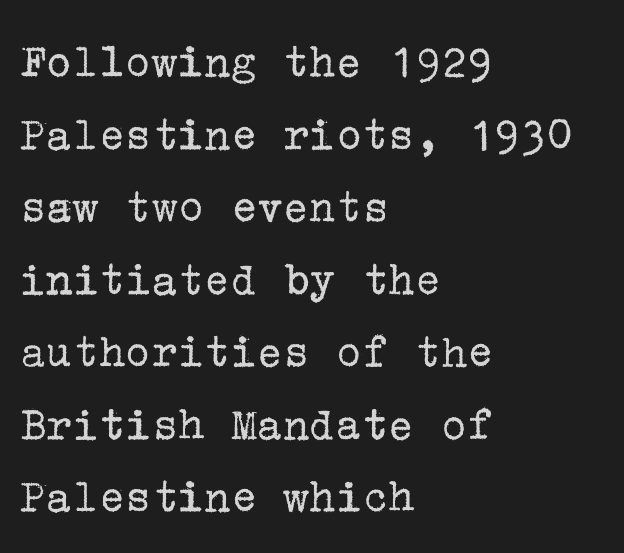
The typeface chosen for these lines features serifs. Stroke mass is kept to a normal reading level or below. The block of text has a typical density, with ordinary space between rows. Quick note: underline off. The rag falls on the right side of this text block.
